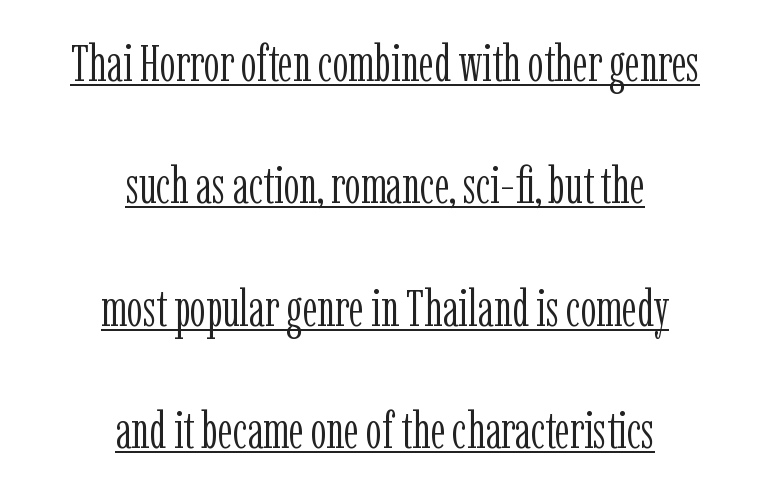
The image shows 50 px light, condensed serif type, upright; set centered, loose line spacing (2.45x), normal letter spacing, underlined; low stroke contrast and a medium x-height.
